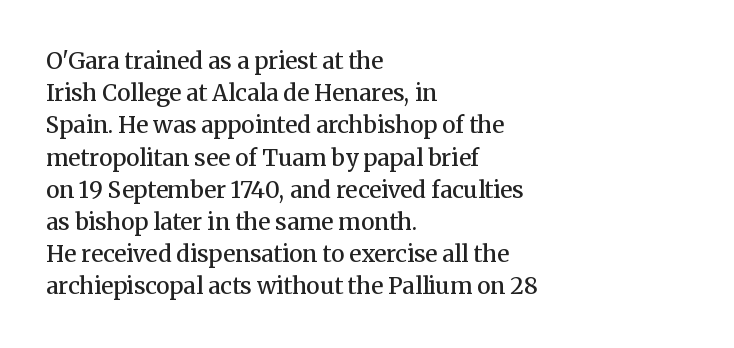
The foot of each line stays bare and open. Evenly set lines give the paragraph a standard silhouette. Left-aligned paragraph, ragged on the right. Does the lettering tilt? It doesn't — this is upright. The line texture is even and compact thanks to regular tracking.
